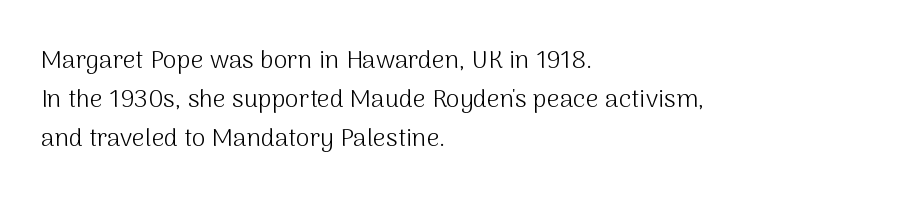
Q: Is the text bold? A: No.
Q: Is the text italic (slanted)? A: No, it is upright.
Q: Is the text underlined? A: No.
Q: How is the paragraph aligned? A: Left-aligned.
Q: Is the spacing between letters normal or unusually wide? A: Normal.
Q: Is the spacing between lines tight, normal or loose? A: Normal.
